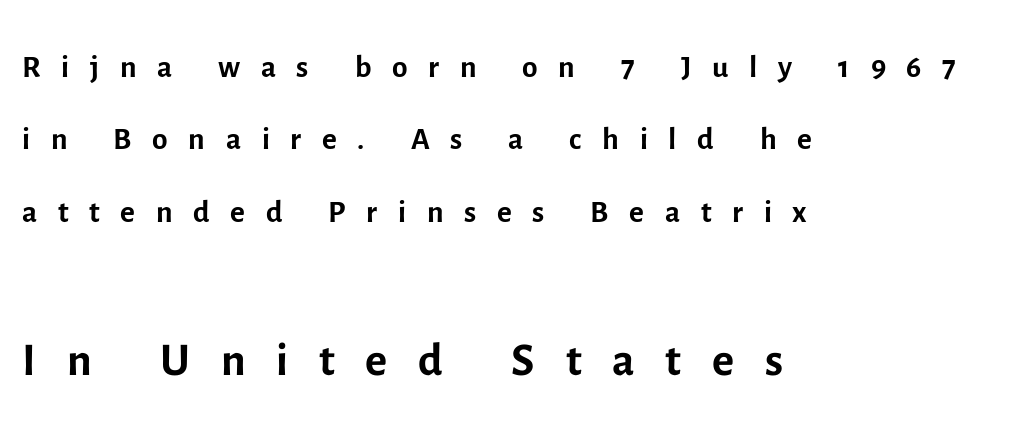
Q: Is the text bold? A: No.
Q: Is the text italic (slanted)? A: No, it is upright.
Q: Is the typeface a serif or a sans-serif typeface? A: Sans-serif.
Q: Is the text underlined? A: No.
Q: How is the paragraph aligned? A: Left-aligned.
Q: Is the spacing between letters normal or unusually wide? A: Unusually wide.
Q: Is the spacing between lines tight, normal or loose? A: Normal.
Q: Which block of text is set in a larger size, the first (top) or the second (bottom)? A: The second (bottom) one.
Q: Width (condensed, normal, or wide)? A: Normal.
Q: x-height? A: Medium.
Q: Monospaced? A: No.
